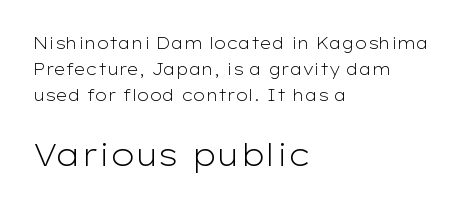
Q: Is the text bold? A: No.
Q: Is the text italic (slanted)? A: No, it is upright.
Q: Is the typeface a serif or a sans-serif typeface? A: Sans-serif.
Q: Is the text underlined? A: No.
Q: How is the paragraph aligned? A: Left-aligned.
Q: Is the spacing between letters normal or unusually wide? A: Normal.
Q: Is the spacing between lines tight, normal or loose? A: Normal.
Q: Which block of text is set in a larger size, the first (top) or the second (bottom)? A: The second (bottom) one.
Q: Width (condensed, normal, or wide)? A: Wide.
Q: Stroke contrast? A: Low.
Q: x-height? A: Medium.
Q: Monospaced? A: No.
